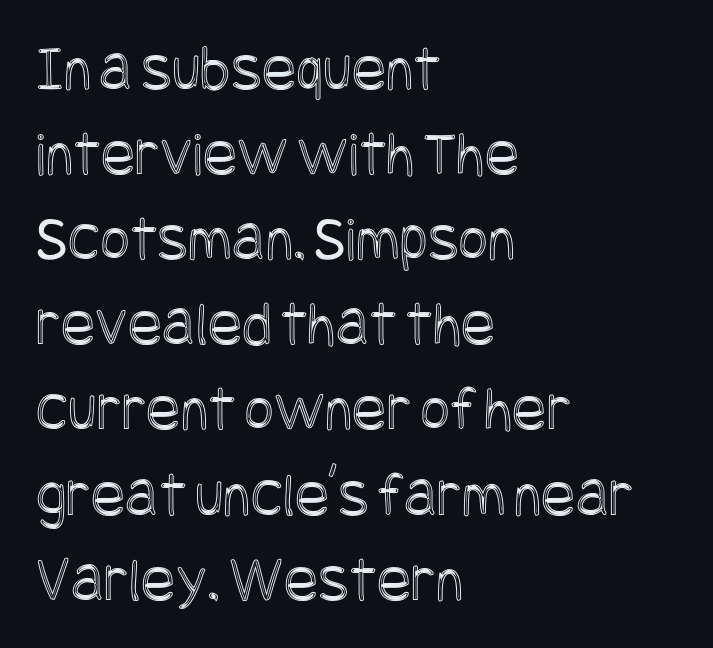
Q: Is the text italic (slanted)? A: No, it is upright.
Q: Is the text underlined? A: No.
Q: How is the paragraph aligned? A: Left-aligned.
Q: Is the spacing between letters normal or unusually wide? A: Normal.
Q: Is the spacing between lines tight, normal or loose? A: Normal.
Q: Width (condensed, normal, or wide)? A: Condensed.
Q: x-height? A: Large.
